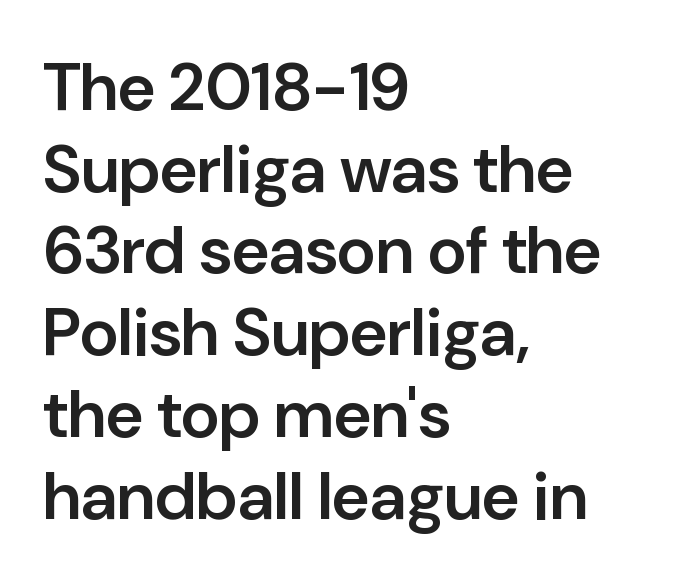
Q: Is the text bold? A: Semi-bold.
Q: Is the text italic (slanted)? A: No, it is upright.
Q: Is the typeface a serif or a sans-serif typeface? A: Sans-serif.
Q: Is the text underlined? A: No.
Q: How is the paragraph aligned? A: Left-aligned.
Q: Is the spacing between letters normal or unusually wide? A: Normal.
Q: Width (condensed, normal, or wide)? A: Normal.
Q: Stroke contrast? A: Low.
Q: x-height? A: Medium.
Q: Monospaced? A: No.
